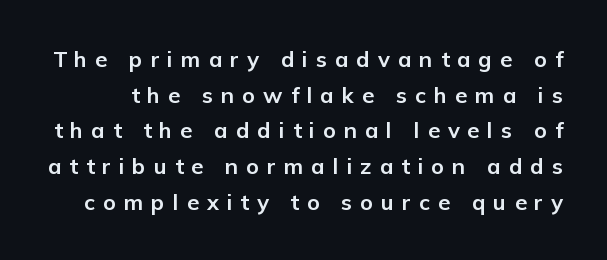
Does the weight exceed regular? Yes, all the way to bold. The letters stand straight up with perfectly vertical stems. Leading matches the norm, producing a regular column. These lines have a slow, spaced-out rhythm from letter to letter. Nobody drew a line under any word here.
